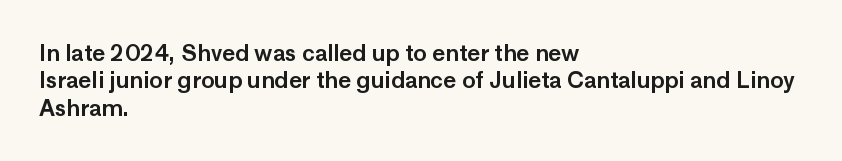
{"italic": "no", "underline": "no", "align": "left", "line_spacing": "normal", "line_spacing_ratio": 1.25, "letter_spacing": "normal", "letter_spacing_em": 0.0, "glyph_px": 22}
